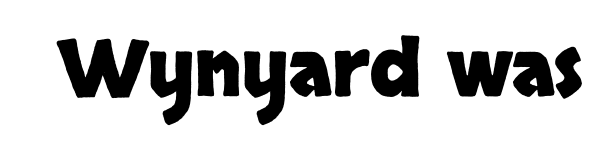
{"serif": "no", "italic": "no", "bold": "yes", "weight": "heavy", "width": "normal", "stroke_contrast": "low", "x_height": "large", "monospaced": "no", "underline": "no", "letter_spacing": "normal", "letter_spacing_em": 0.0, "glyph_px": 78}
